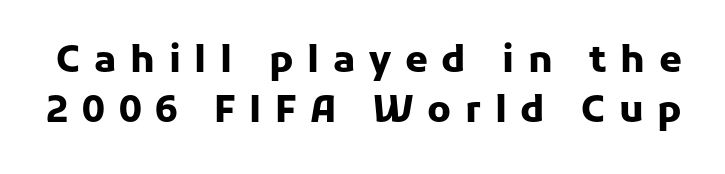
The image shows 37 px heavy sans-serif type, upright; set normal line spacing (1.34x), unusually wide letter spacing (+0.37 em), not underlined; low stroke contrast and a medium x-height.
